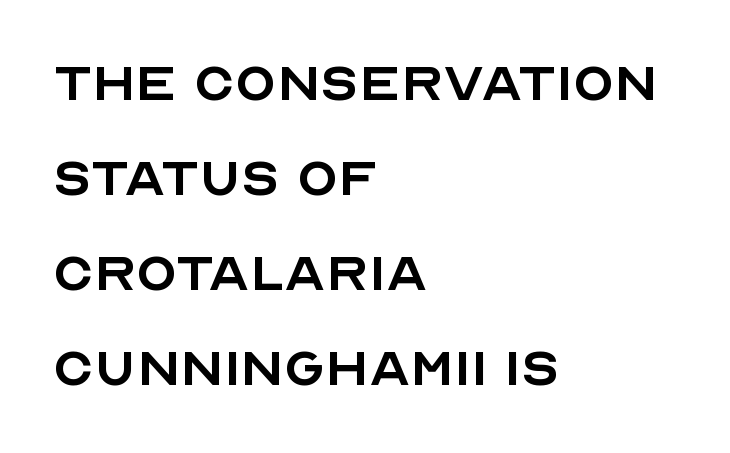
{"serif": "no", "italic": "no", "bold": "no", "weight": "regular", "width": "normal", "x_height": "large", "monospaced": "no", "underline": "no", "align": "left", "line_spacing": "normal", "line_spacing_ratio": 1.42, "letter_spacing": "normal", "letter_spacing_em": 0.0, "glyph_px": 67}
